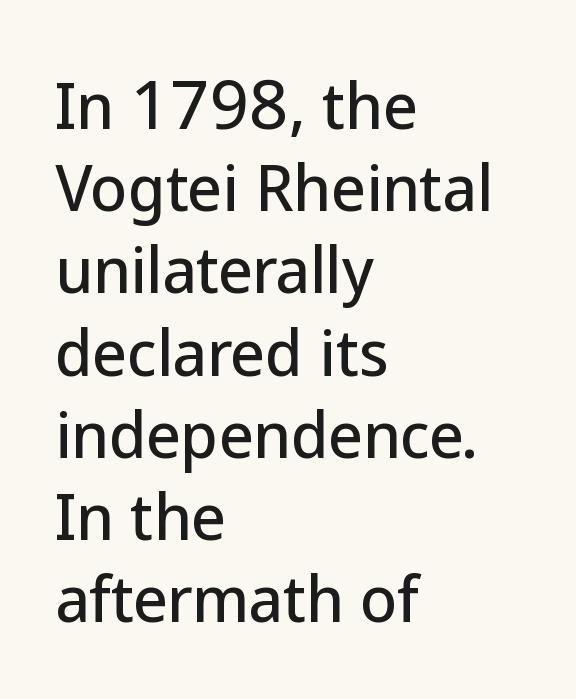
{"serif": "no", "italic": "no", "width": "normal", "stroke_contrast": "low", "x_height": "medium", "monospaced": "no", "underline": "no", "align": "left", "line_spacing": "normal", "line_spacing_ratio": 1.37, "letter_spacing": "normal", "letter_spacing_em": 0.0, "glyph_px": 60}
